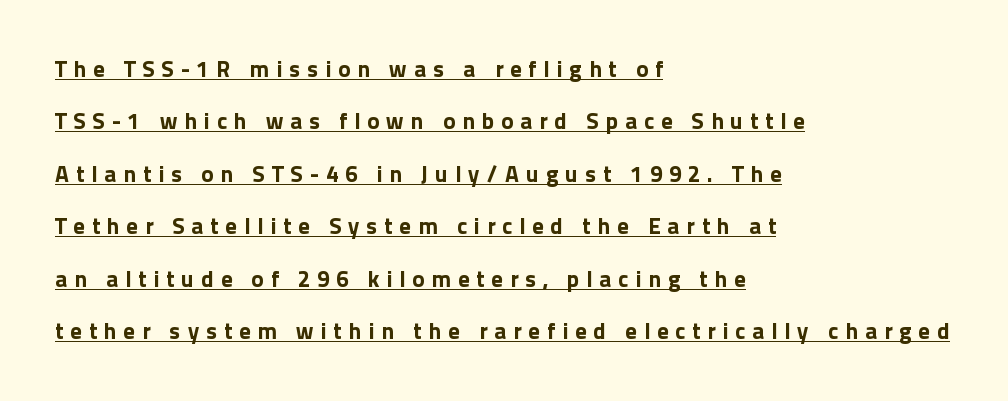
Q: Is the text bold? A: Yes.
Q: Is the text italic (slanted)? A: No, it is upright.
Q: Is the text underlined? A: Yes.
Q: How is the paragraph aligned? A: Left-aligned.
Q: Is the spacing between letters normal or unusually wide? A: Unusually wide.
Q: Is the spacing between lines tight, normal or loose? A: Loose.
